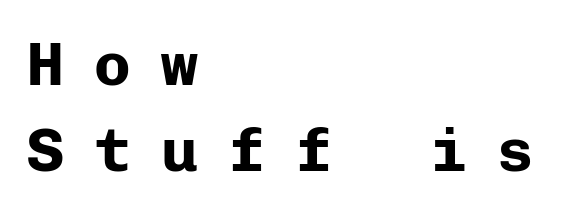
Q: Is the text bold? A: Yes.
Q: Is the text italic (slanted)? A: No, it is upright.
Q: Is the typeface a serif or a sans-serif typeface? A: Sans-serif.
Q: Is the text underlined? A: No.
Q: How is the paragraph aligned? A: Left-aligned.
Q: Is the spacing between letters normal or unusually wide? A: Unusually wide.
Q: Is the spacing between lines tight, normal or loose? A: Normal.
Q: Width (condensed, normal, or wide)? A: Normal.
Q: Stroke contrast? A: Low.
Q: x-height? A: Medium.
Q: Monospaced? A: Yes.
